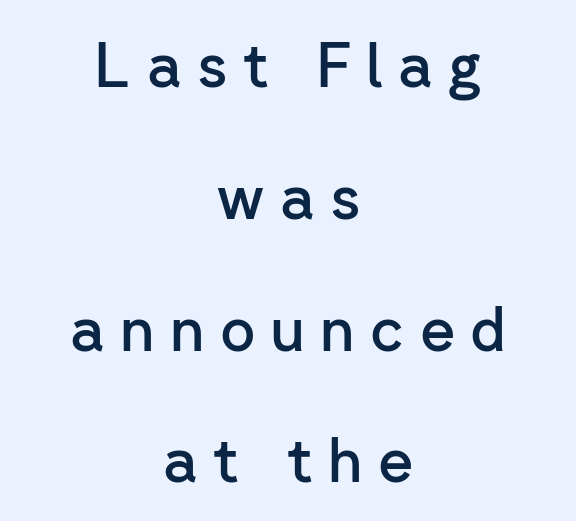
{"serif": "no", "italic": "no", "bold": "semi", "weight": "semibold", "width": "normal", "stroke_contrast": "low", "x_height": "medium", "monospaced": "no", "underline": "no", "align": "center", "line_spacing": "loose", "line_spacing_ratio": 2.16, "letter_spacing": "wide", "letter_spacing_em": 0.25, "glyph_px": 61}
